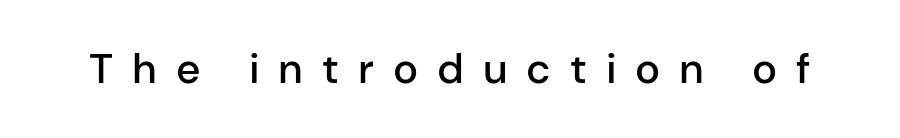
Do the characters align in a grid? No, the font is proportional. Underline: absent. A bit beefed up — I'd call it semibold rather than bold. The glyphs in this specimen are sans serif.
